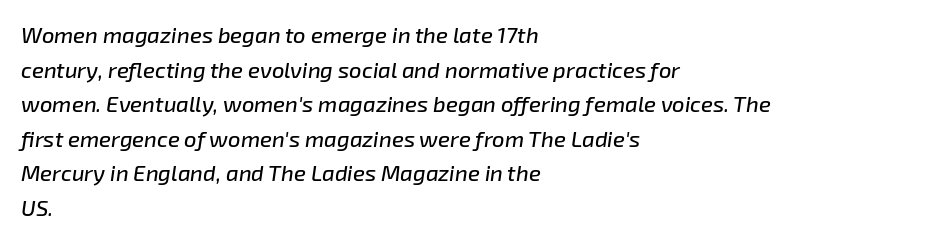
Q: Is the text italic (slanted)? A: Yes, it leans right by about 8 degrees.
Q: Is the text underlined? A: No.
Q: How is the paragraph aligned? A: Left-aligned.
Q: Is the spacing between letters normal or unusually wide? A: Normal.
Q: Is the spacing between lines tight, normal or loose? A: Normal.
